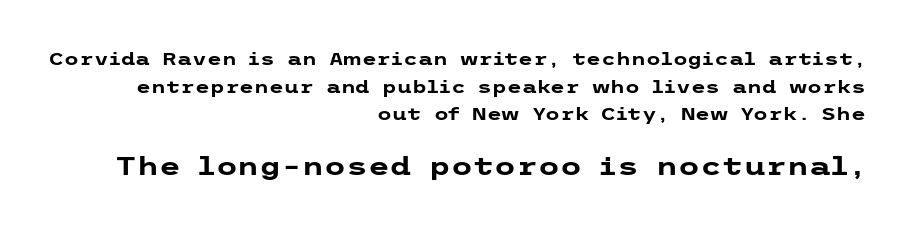
Is there any slant? The stems are plumb. Leading: standard. Compared with typical body copy, the letter spacing here is the same. Type size steps up from the first block to the second. Teacher's note: observe the even right margin — that is flush-right alignment. Strokes here are thick enough to call this a true bold.
